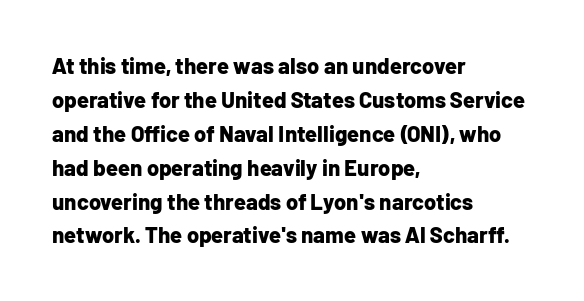
The lettering holds an erect, upright posture throughout. No word sits above an underline. Thick stems and heavy bowls — unmistakably bold. How are the letters spaced? Ordinarily, with no added tracking. Line beginnings align vertically; line endings do not.
